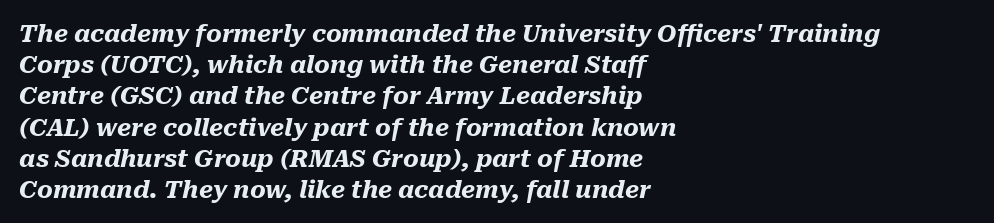
No extra tracking has been applied to these lines. You can tell it's italic because the verticals aren't actually vertical. The characters look thick and weighty, a clear bold. Students, observe: this is what conventionally led text looks like.
